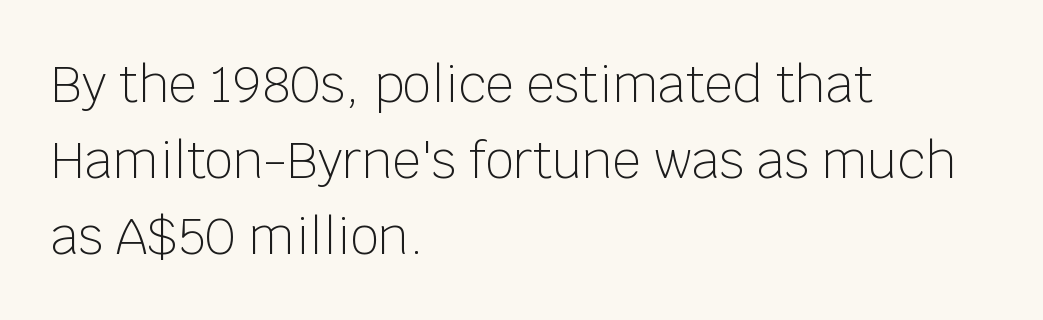
The letters advance in unequal steps, a hallmark of proportional type. Students, note that the glyphs here touch the page at normal intervals. Quick note: interline space is typical. This rendering employs a face without finishing strokes, i.e., a sans-serif.
